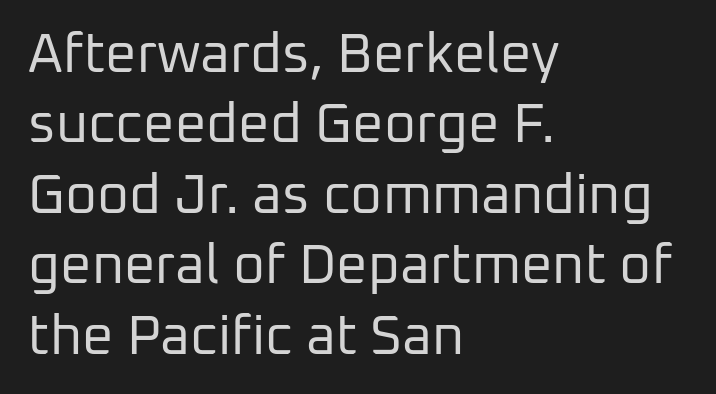
Q: Is the text bold? A: No.
Q: Is the text italic (slanted)? A: No, it is upright.
Q: Is the typeface a serif or a sans-serif typeface? A: Sans-serif.
Q: Is the text underlined? A: No.
Q: How is the paragraph aligned? A: Left-aligned.
Q: Is the spacing between letters normal or unusually wide? A: Normal.
Q: Is the spacing between lines tight, normal or loose? A: Normal.
Q: Width (condensed, normal, or wide)? A: Normal.
Q: Stroke contrast? A: Low.
Q: x-height? A: Medium.
Q: Monospaced? A: No.
